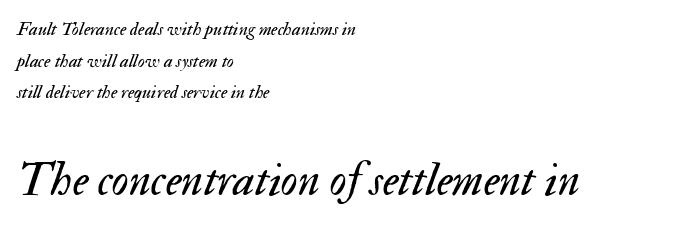
Q: Is the text bold? A: No.
Q: Is the text italic (slanted)? A: Yes, it leans right by about 17 degrees.
Q: Is the text underlined? A: No.
Q: How is the paragraph aligned? A: Left-aligned.
Q: Is the spacing between letters normal or unusually wide? A: Normal.
Q: Is the spacing between lines tight, normal or loose? A: Normal.
Q: Which block of text is set in a larger size, the first (top) or the second (bottom)? A: The second (bottom) one.
Q: Width (condensed, normal, or wide)? A: Normal.
Q: Stroke contrast? A: Medium.
Q: x-height? A: Small.
Q: Monospaced? A: No.
